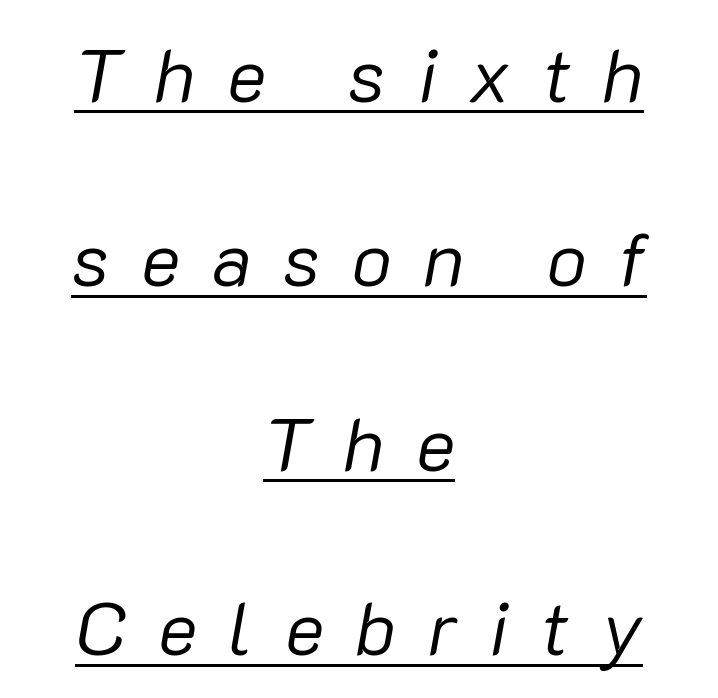
Underlined type. Spacing verdict: proportional, widths tailored to each character. Words appear elongated and porous because spacing is wide. Weight: regular or lighter. This block would shrink considerably if given ordinary leading; it's expanded now.
